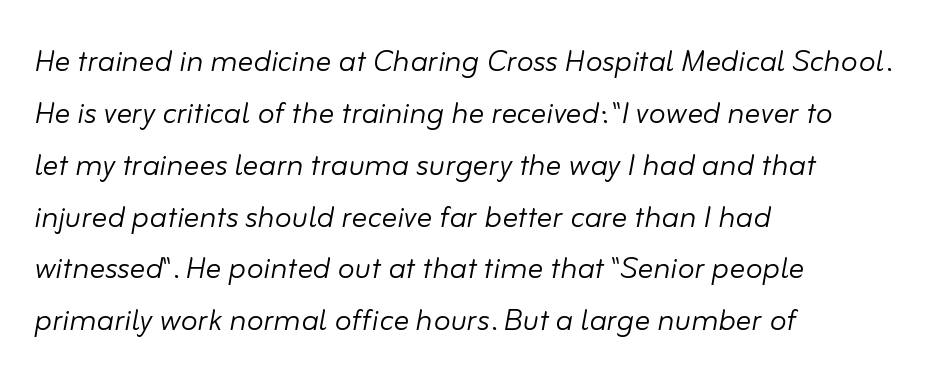
{"italic": "yes", "lean": "right", "slant_degrees": 10, "bold": "no", "weight": "light", "width": "normal", "stroke_contrast": "low", "x_height": "small", "monospaced": "no", "underline": "no", "align": "left", "line_spacing": "normal", "line_spacing_ratio": 1.33, "letter_spacing": "normal", "letter_spacing_em": 0.0, "glyph_px": 39}
